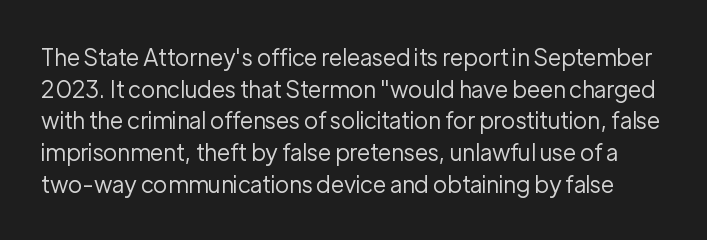
Q: Is the text bold? A: No.
Q: Is the text italic (slanted)? A: No, it is upright.
Q: Is the text underlined? A: No.
Q: Is the spacing between letters normal or unusually wide? A: Normal.
Q: Is the spacing between lines tight, normal or loose? A: Normal.
